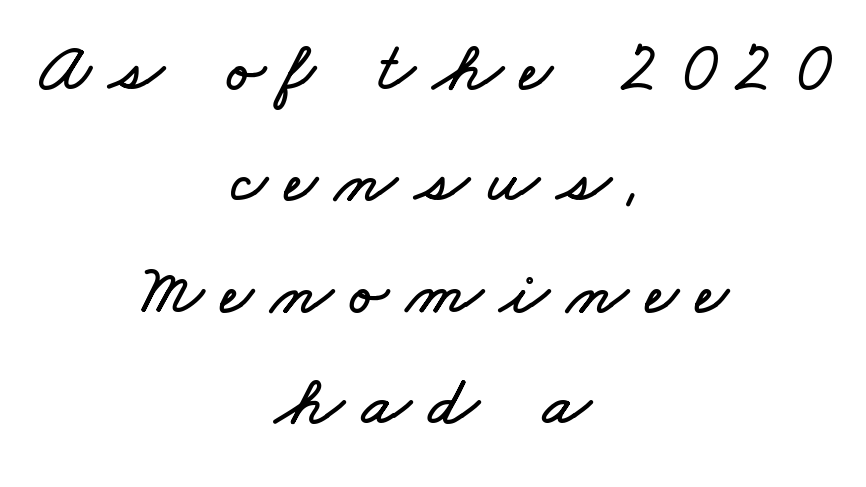
The image shows 71 px wide type; set centered, normal line spacing (1.57x), unusually wide letter spacing (+0.25 em), not underlined; low stroke contrast and a small x-height.
